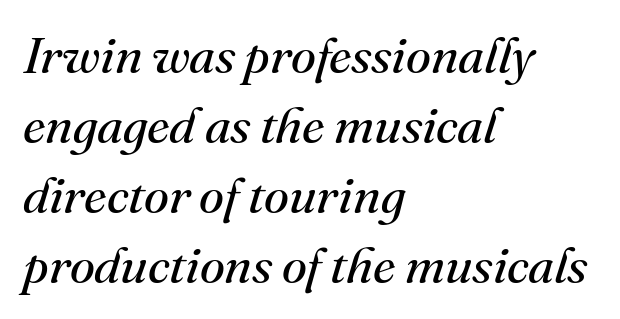
Students, note that the glyphs here touch the page at normal intervals. Only glyphs here, with clear space below each row. Is this a heavy cut? Hardly; it is regular or lighter. The letters advance in unequal steps, a hallmark of proportional type.
